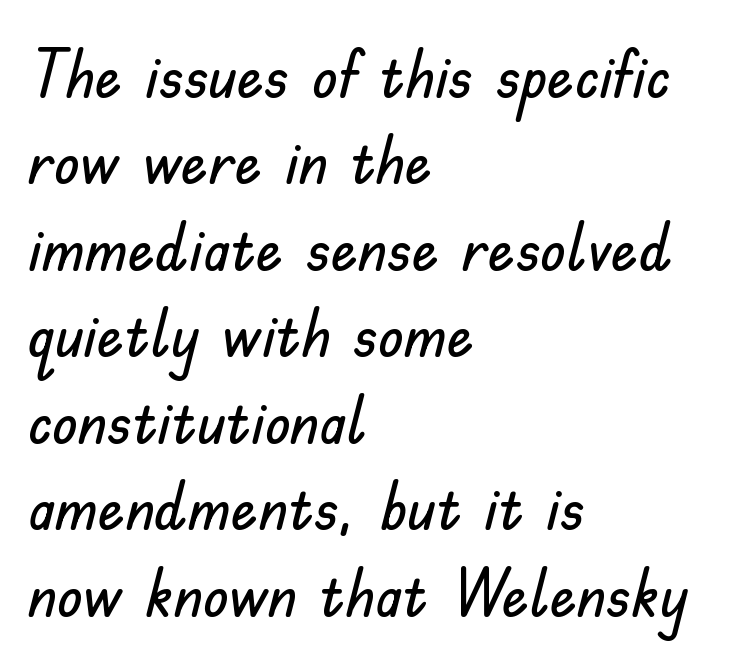
{"serif": "no", "width": "normal", "stroke_contrast": "low", "x_height": "small", "monospaced": "no", "underline": "no", "align": "left", "line_spacing": "normal", "line_spacing_ratio": 1.29, "letter_spacing": "normal", "letter_spacing_em": 0.0, "glyph_px": 67}
